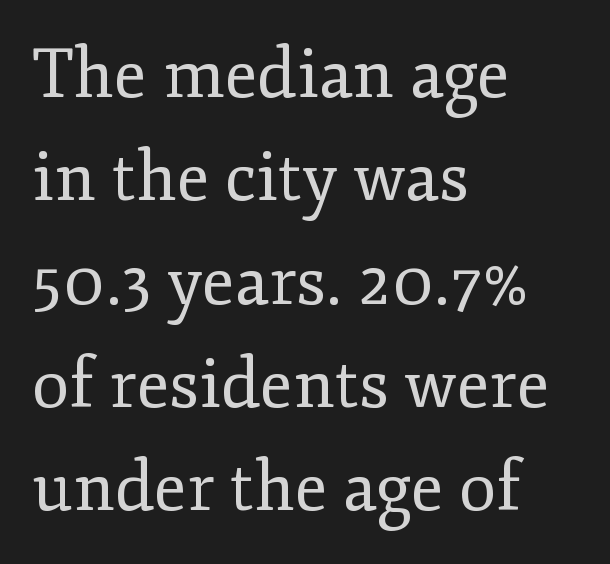
{"serif": "yes", "italic": "no", "bold": "no", "weight": "regular", "width": "normal", "stroke_contrast": "low", "x_height": "small", "monospaced": "no", "underline": "no", "align": "left", "line_spacing": "normal", "line_spacing_ratio": 1.52, "letter_spacing": "normal", "letter_spacing_em": 0.0, "glyph_px": 68}
